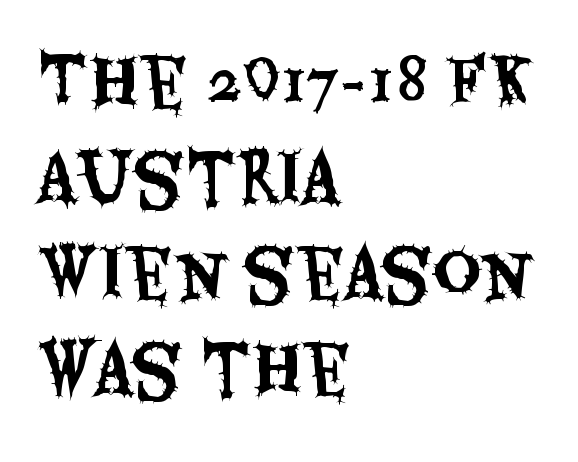
{"serif": "no", "italic": "no", "width": "condensed", "stroke_contrast": "medium", "x_height": "large", "monospaced": "no", "underline": "no", "align": "left", "line_spacing": "normal", "line_spacing_ratio": 1.45, "letter_spacing": "normal", "letter_spacing_em": 0.0, "glyph_px": 66}
